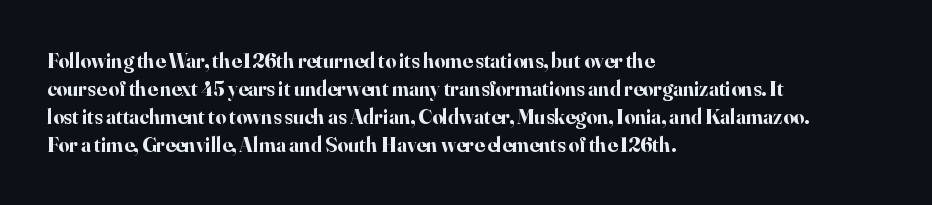
The image shows 21 px bold type, upright; set left-aligned, normal line spacing (1.33x), normal letter spacing, not underlined.
